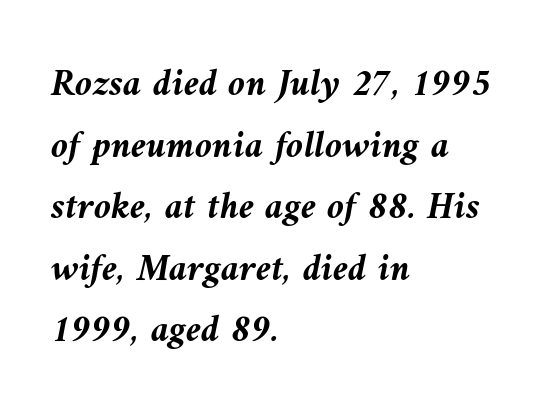
Q: Is the text bold? A: Yes.
Q: Is the text italic (slanted)? A: Yes, it leans left by about 10 degrees.
Q: Is the text underlined? A: No.
Q: How is the paragraph aligned? A: Left-aligned.
Q: Is the spacing between letters normal or unusually wide? A: Normal.
Q: Is the spacing between lines tight, normal or loose? A: Normal.
Q: Width (condensed, normal, or wide)? A: Normal.
Q: Stroke contrast? A: Medium.
Q: x-height? A: Medium.
Q: Monospaced? A: No.
